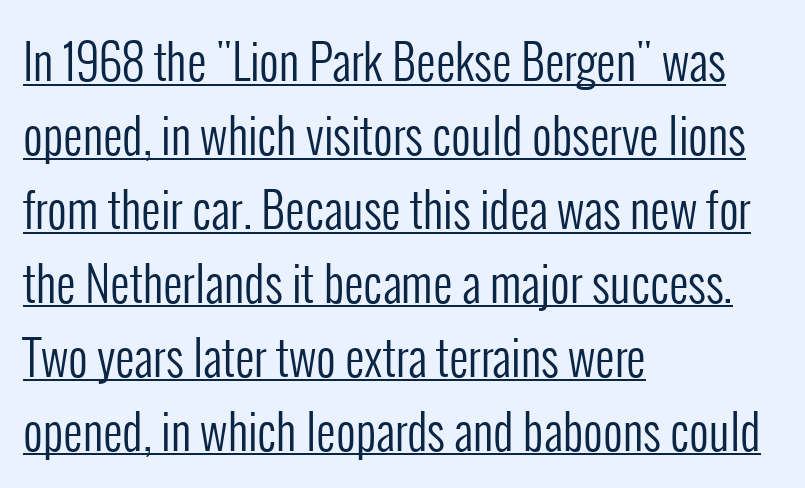
The image shows 48 px regular-weight, condensed sans-serif type, upright; set left-aligned, normal line spacing (1.54x), normal letter spacing, underlined; low stroke contrast and a medium x-height.
